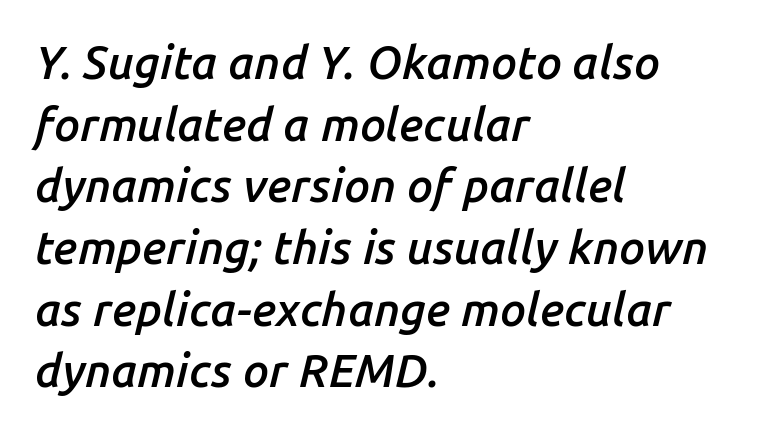
A typesetter would call this proportional, since set widths differ per character. Inter-character spacing is left at the font's built-in metrics. Looking at the ascenders, they clearly lean. In terms of leading, this rendering sits right in the middle.
